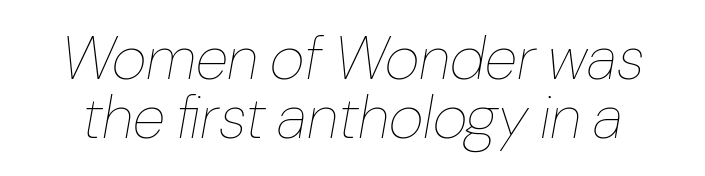
No chunkiness to these letters — they're not bold. Yep, that's italic — everything's leaning. Nobody drew a line under any word here. There is no visible air inserted between adjacent glyphs. Spacing verdict: proportional, widths tailored to each character. This block would grow much taller if given ordinary leading; it's compressed now.
